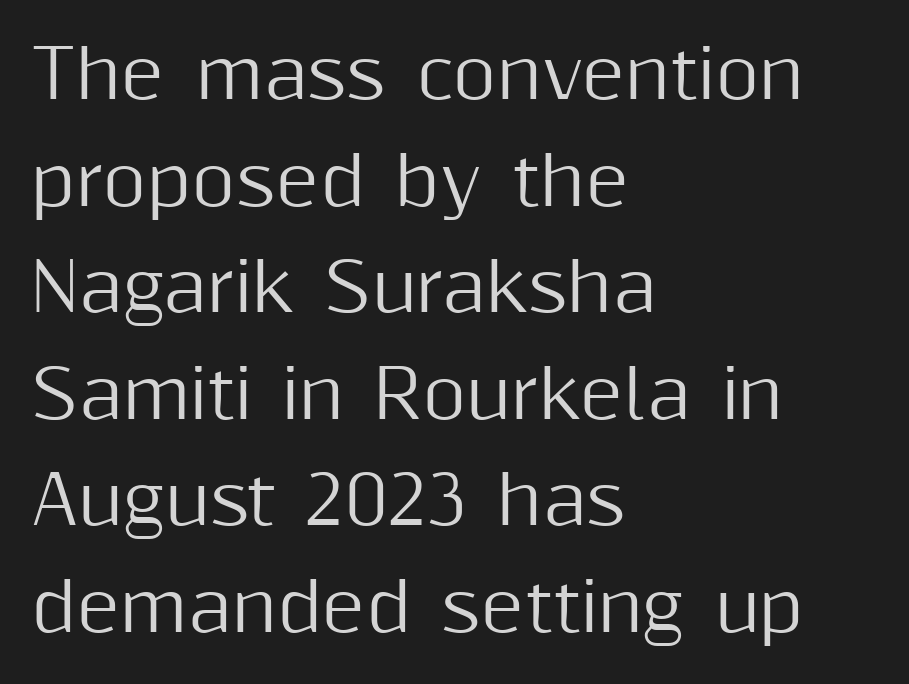
Clear beneath every line of the passage. It's the straight-up-and-down kind of type. Font category for this specimen: sans-serif. Note the varied advance widths — an 'i' is clearly narrower than an 'm'.
